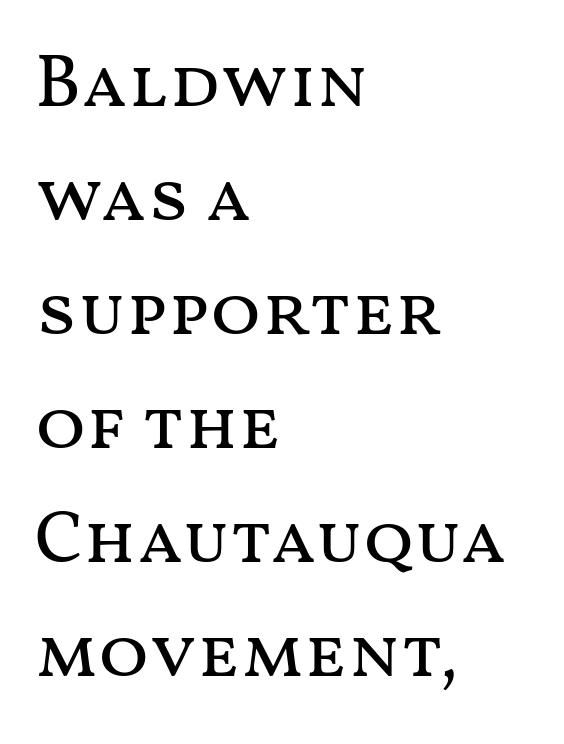
{"italic": "no", "bold": "no", "weight": "regular", "width": "wide", "stroke_contrast": "medium", "x_height": "medium", "monospaced": "no", "underline": "no", "align": "left", "line_spacing": "normal", "line_spacing_ratio": 1.54, "letter_spacing": "normal", "letter_spacing_em": 0.0, "glyph_px": 74}
